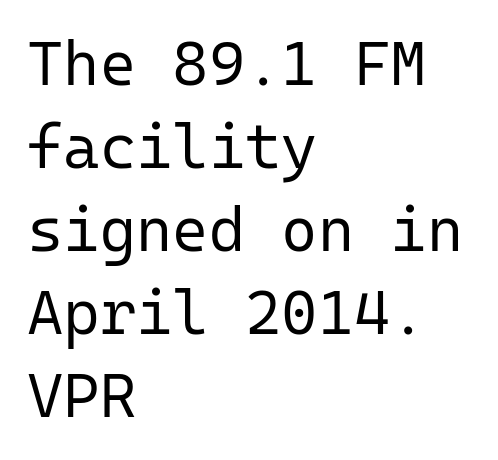
Normally led — the rows are evenly, conventionally spaced. Observe the ordinary spacing: letters are neighbours, not strangers. Font category for this specimen: sans-serif. The lettering stays uniformly vertical, giving the passage a roman look. Each stroke keeps to a modest, everyday thickness or less.
